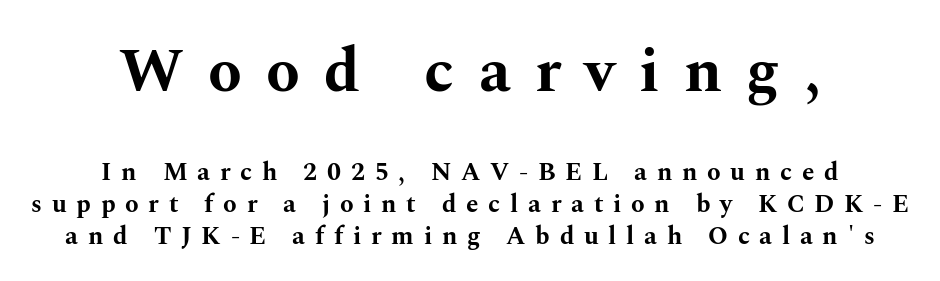
The image shows 62 px bold, wide serif type, upright; set centered, normal line spacing (1.27x), unusually wide letter spacing (+0.39 em), not underlined; the first (top) block is 2.48x larger; medium stroke contrast and a medium x-height.
